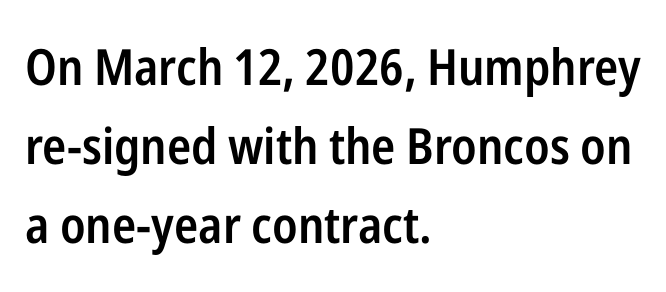
Q: Is the text bold? A: Semi-bold.
Q: Is the text italic (slanted)? A: No, it is upright.
Q: Is the typeface a serif or a sans-serif typeface? A: Sans-serif.
Q: Is the text underlined? A: No.
Q: How is the paragraph aligned? A: Left-aligned.
Q: Is the spacing between letters normal or unusually wide? A: Normal.
Q: Is the spacing between lines tight, normal or loose? A: Normal.
Q: Width (condensed, normal, or wide)? A: Condensed.
Q: Stroke contrast? A: Low.
Q: x-height? A: Medium.
Q: Monospaced? A: No.
